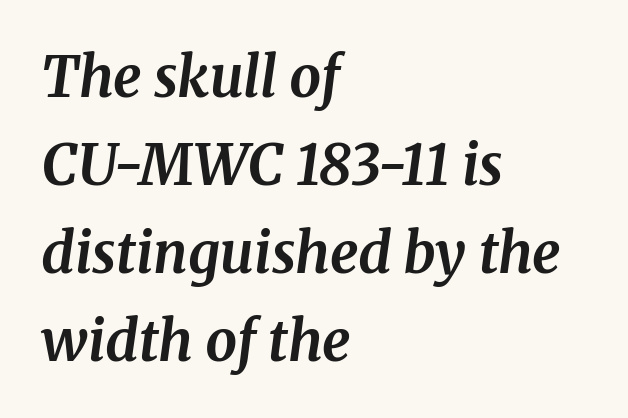
{"serif": "yes", "italic": "yes", "lean": "right", "slant_degrees": 8, "bold": "yes", "weight": "bold", "width": "normal", "stroke_contrast": "medium", "x_height": "medium", "monospaced": "no", "underline": "no", "align": "left", "line_spacing": "normal", "line_spacing_ratio": 1.57, "letter_spacing": "normal", "letter_spacing_em": 0.0, "glyph_px": 56}
